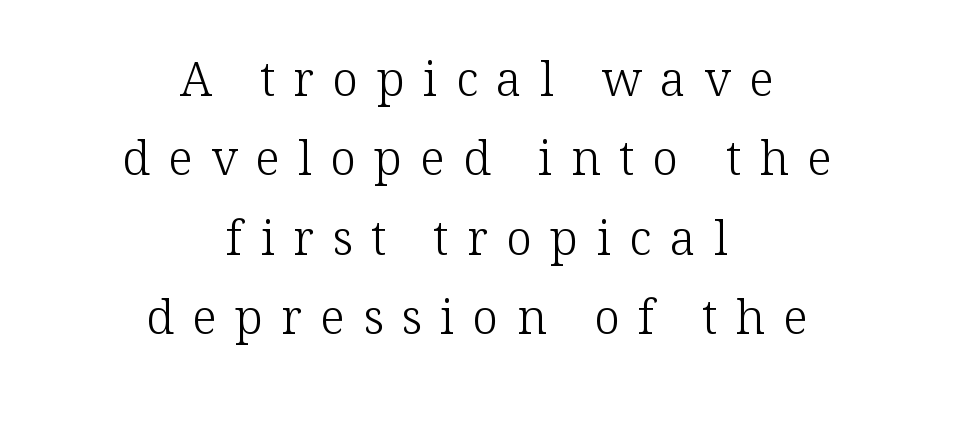
{"serif": "yes", "italic": "no", "bold": "no", "weight": "light", "width": "normal", "stroke_contrast": "low", "x_height": "medium", "monospaced": "no", "underline": "no", "align": "center", "line_spacing": "normal", "line_spacing_ratio": 1.69, "letter_spacing": "wide", "letter_spacing_em": 0.39, "glyph_px": 47}
